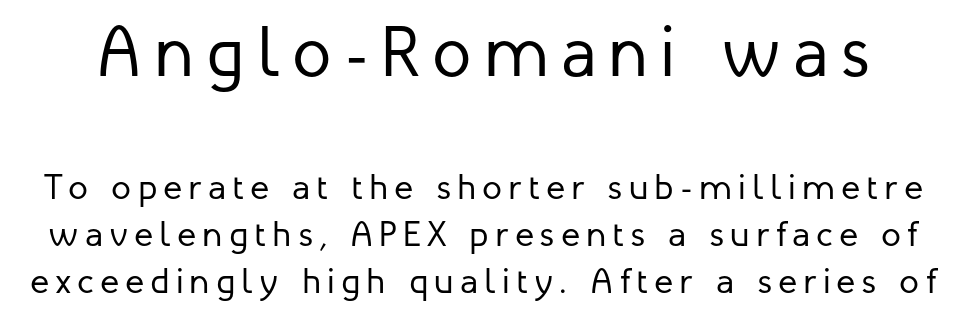
Q: Is the text bold? A: No.
Q: Is the text italic (slanted)? A: No, it is upright.
Q: Is the typeface a serif or a sans-serif typeface? A: Sans-serif.
Q: Is the text underlined? A: No.
Q: Is the spacing between lines tight, normal or loose? A: Normal.
Q: Which block of text is set in a larger size, the first (top) or the second (bottom)? A: The first (top) one.
Q: Width (condensed, normal, or wide)? A: Normal.
Q: Stroke contrast? A: Low.
Q: x-height? A: Medium.
Q: Monospaced? A: No.
